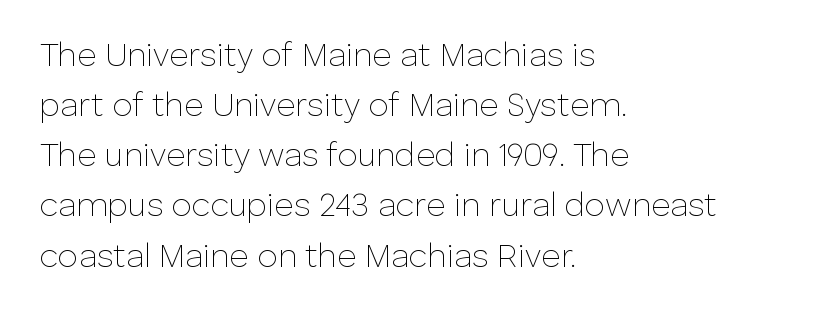
Check where the strokes stop: nothing finishes them off — pure sans. These lines sit exactly where default settings would place them. Compared with a typical body face, this is equally light or lighter still. The specimen reads as upright at a glance. Bare-footed words on every line.
